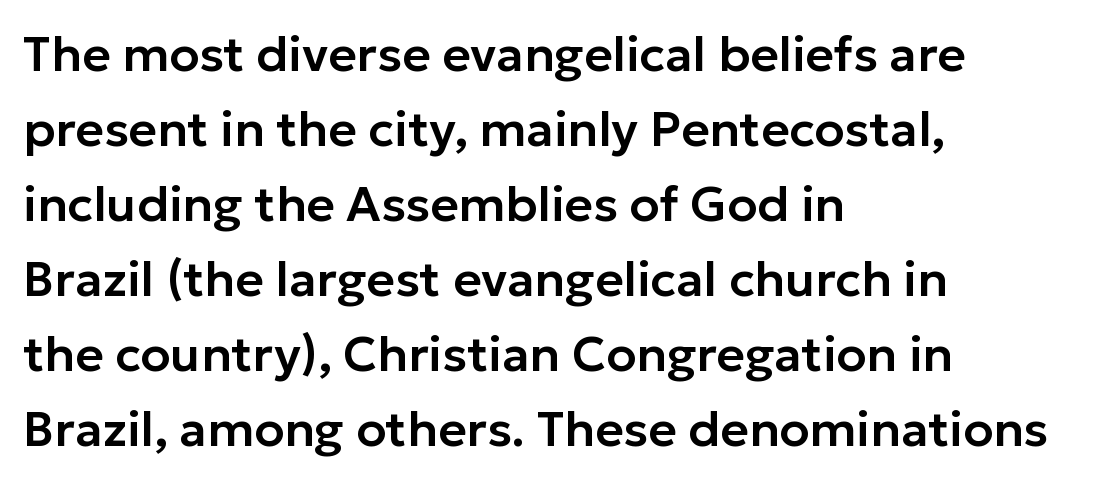
The image shows 49 px sans-serif type, upright; set left-aligned, normal line spacing (1.53x), normal letter spacing, not underlined; low stroke contrast and a medium x-height.
